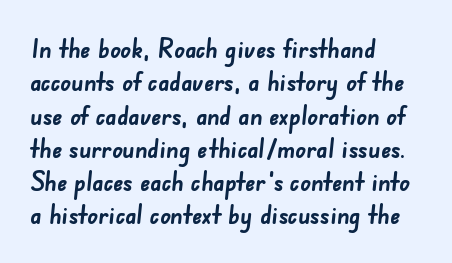
Short note: letters normally spaced. Just letters on the line, the space beneath them empty. Evenly set lines give the paragraph a standard silhouette. Thick stems and heavy bowls — unmistakably bold.
